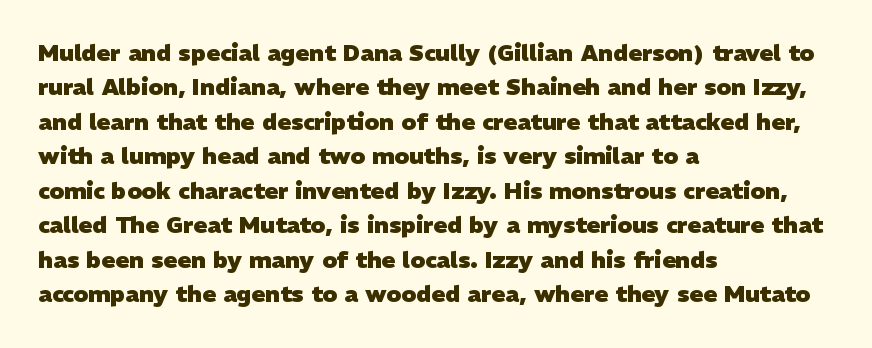
Q: Is the text bold? A: Yes.
Q: Is the text underlined? A: No.
Q: How is the paragraph aligned? A: Left-aligned.
Q: Is the spacing between letters normal or unusually wide? A: Normal.
Q: Is the spacing between lines tight, normal or loose? A: Normal.
